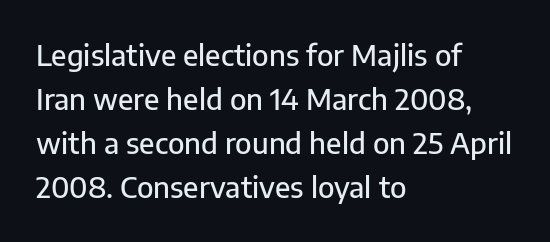
The image shows 29 px sans-serif type, upright; set left-aligned, normal line spacing (1.52x), normal letter spacing, not underlined; low stroke contrast and a medium x-height.
